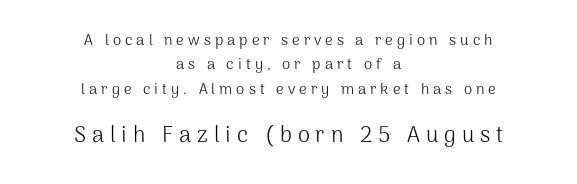
The image shows 22 px text type, upright; set centered, normal line spacing (1.62x), unusually wide letter spacing (+0.27 em), not underlined; the second (bottom) block is 1.47x larger.
